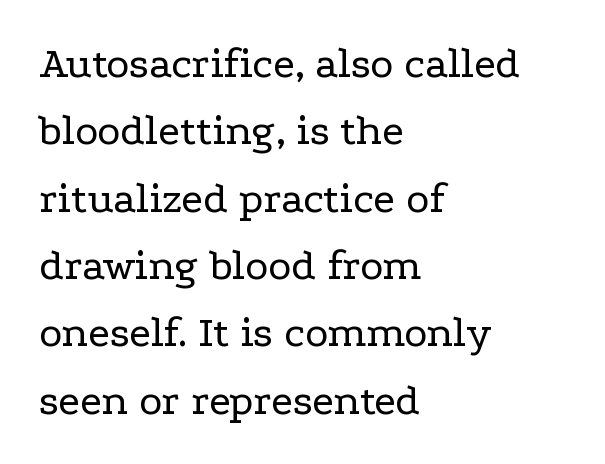
{"serif": "yes", "italic": "no", "bold": "no", "weight": "regular", "width": "wide", "stroke_contrast": "low", "x_height": "medium", "monospaced": "no", "underline": "no", "align": "left", "line_spacing": "normal", "line_spacing_ratio": 1.53, "letter_spacing": "normal", "letter_spacing_em": 0.0, "glyph_px": 44}
